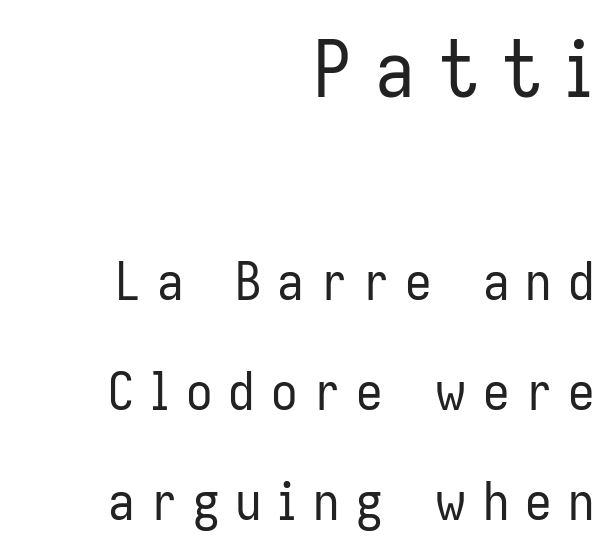
{"serif": "no", "italic": "no", "bold": "no", "weight": "regular", "width": "condensed", "stroke_contrast": "low", "x_height": "medium", "monospaced": "no", "underline": "no", "align": "right", "line_spacing": "loose", "line_spacing_ratio": 2.08, "letter_spacing": "wide", "letter_spacing_em": 0.3, "larger_block": "first", "size_ratio": 1.49, "glyph_px": 79}
